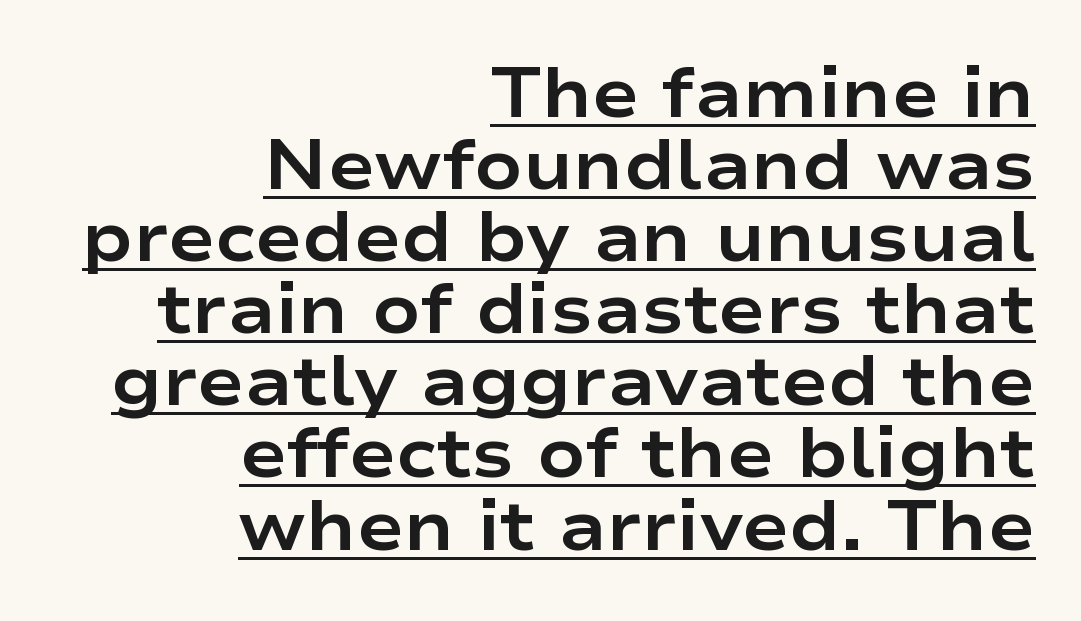
The image shows 70 px bold, wide sans-serif type, upright; set right-aligned, tight line spacing (1.03x), normal letter spacing, underlined; low stroke contrast and a medium x-height.
